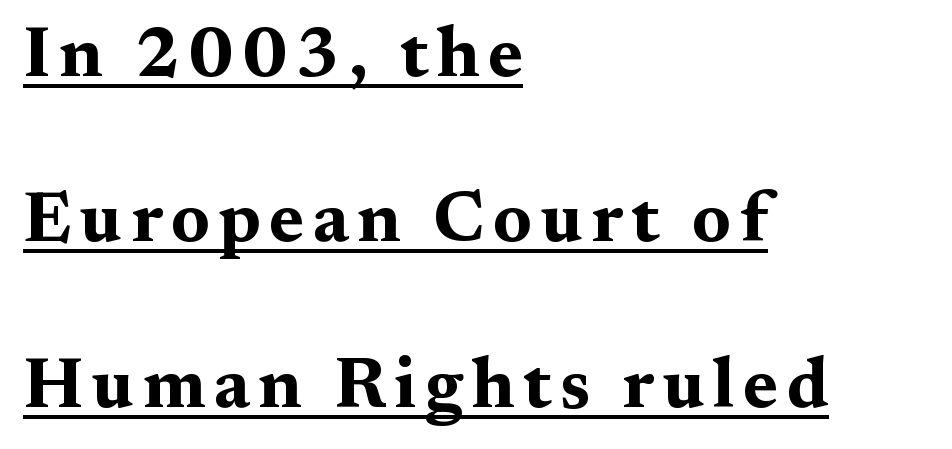
{"serif": "yes", "italic": "no", "bold": "yes", "weight": "bold", "width": "wide", "stroke_contrast": "medium", "x_height": "medium", "monospaced": "no", "underline": "yes", "align": "left", "line_spacing": "loose", "line_spacing_ratio": 2.33, "glyph_px": 71}
